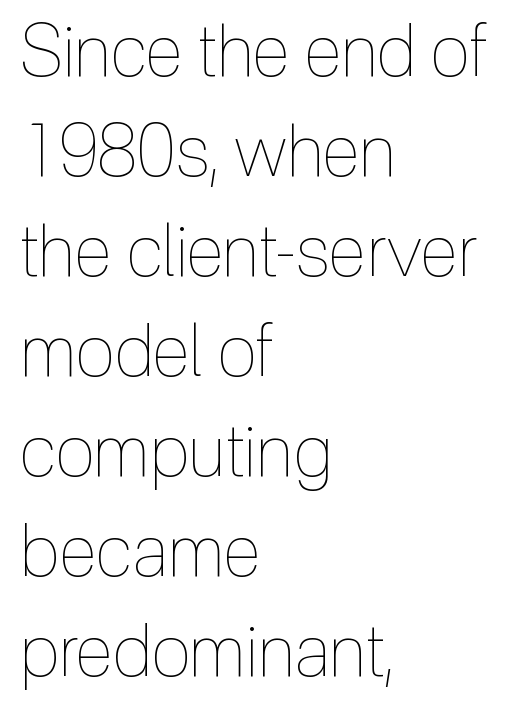
The typography opts for an upright posture over an oblique one. Think standard paragraph weight, or any step lighter than that. The face used here is proportionally spaced, like ordinary book or web type. Letters rest on an invisible, unmarked baseline. This sample keeps an unexceptional amount of space between lines.
